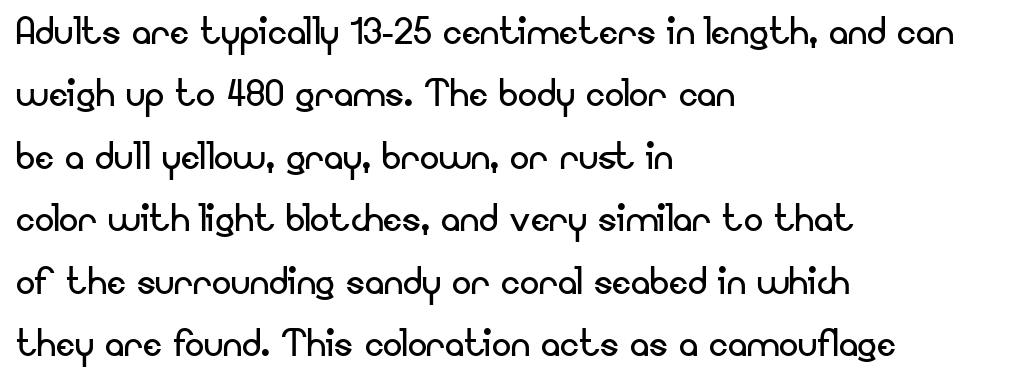
Successive baselines arrive at the customary interval. Think of a printed novel: that variable character pitch is what you see here. Nope, no serifs anywhere on these letters. Check under the words: just untouched page. Weight: regular or lighter.
